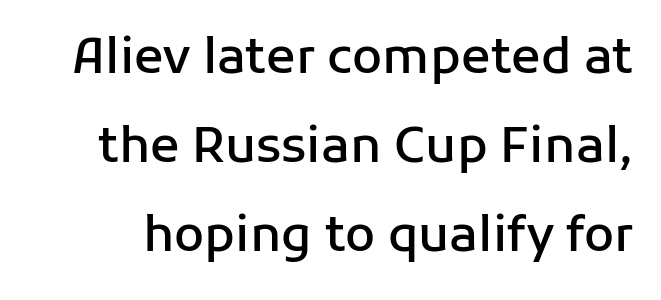
Every letter is mildly thick-stroked: semibold rather than bold. A sans-serif font was chosen for this passage. Plain, unruled lines of type. This rendering leaves character spacing at its baseline value.
